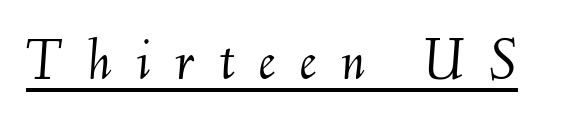
The image shows 59 px light type, italic (leaning right); set unusually wide letter spacing (+0.41 em), underlined; medium stroke contrast and a small x-height.
